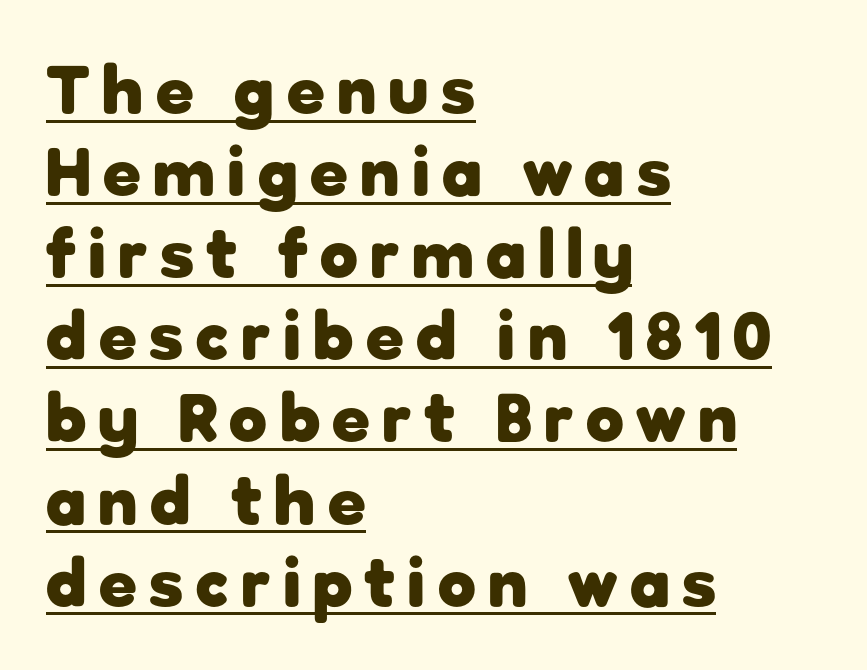
The typography opts for an upright posture over an oblique one. The face used here is a sans, in the tradition of grotesques and geometrics. The specimen includes a rule beneath the text block's lines. Spacing verdict: proportional, widths tailored to each character. The ragged edge is on the right, which tells us the setting is flush left.
